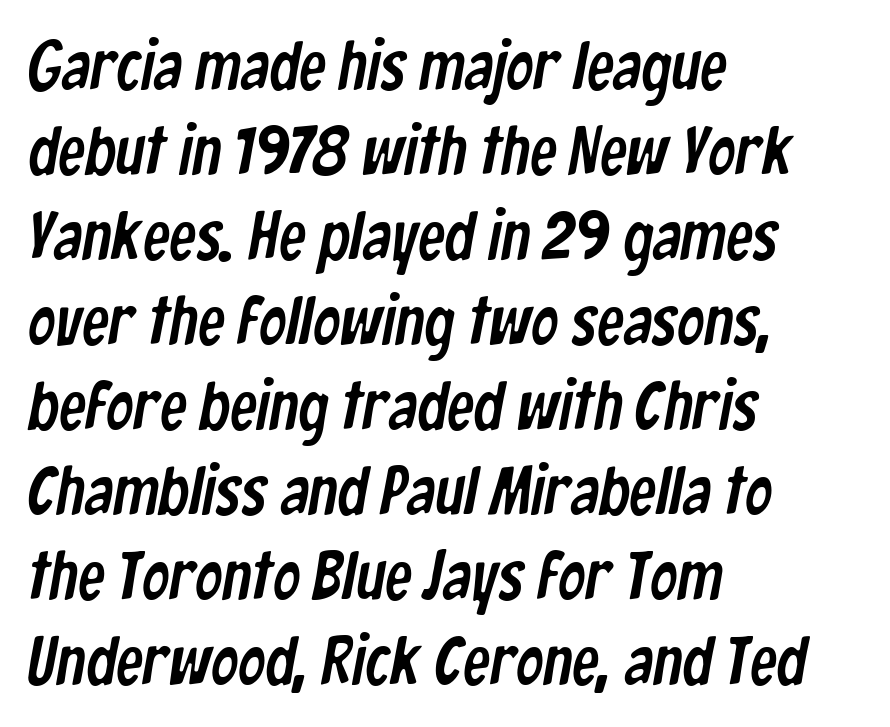
Character widths vary here, with narrow letters taking less room than wide ones. Each line starts at the same left margin while the right side varies. Nobody touched the tracking dial on this one. Quick note: interline space is typical. Are there feet on the stems? There aren't — it's a sans.
